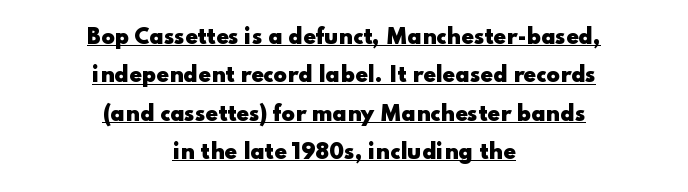
Horizontally, the lines are justified to the midpoint only. Underlining? Definitely there. Airy leading. Tall strokes in this sample are plumb rather than angled.
